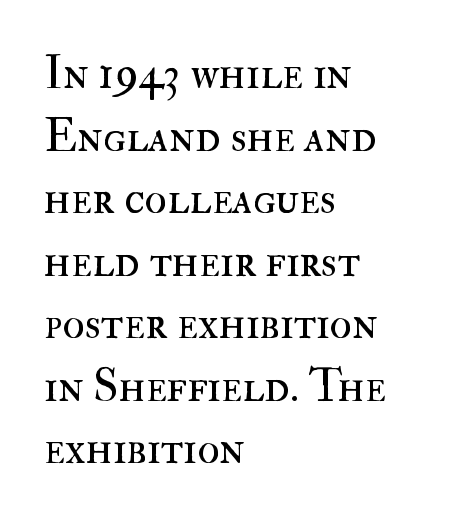
The image shows 46 px regular-weight type, upright; set left-aligned, normal line spacing (1.36x), normal letter spacing, not underlined; high stroke contrast and a small x-height.
